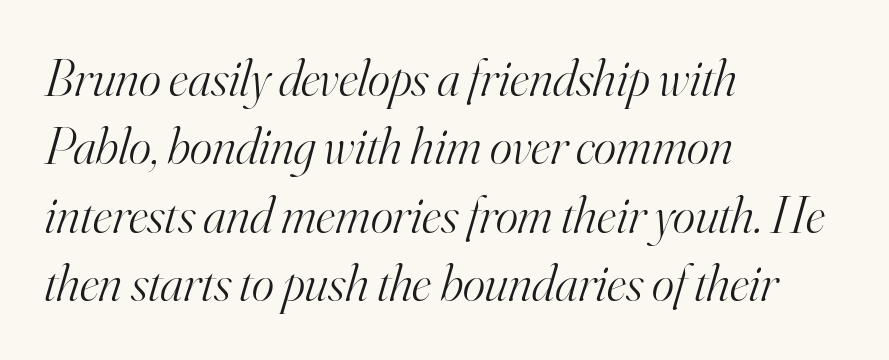
The glyphs in this specimen are seriffed. The strip under each line holds only bare page. The typeface has the unassuming heft of standard copy or less. Note the varied advance widths — an 'i' is clearly narrower than an 'm'.
